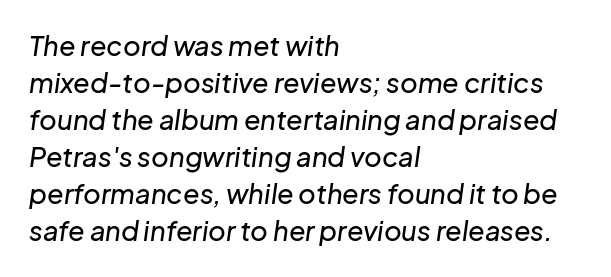
Q: Is the text italic (slanted)? A: Yes, it leans right by about 8 degrees.
Q: Is the text underlined? A: No.
Q: How is the paragraph aligned? A: Left-aligned.
Q: Is the spacing between letters normal or unusually wide? A: Normal.
Q: Is the spacing between lines tight, normal or loose? A: Normal.
